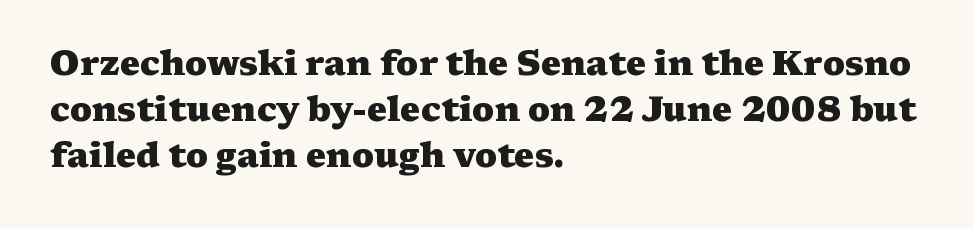
The image shows 34 px heavy, wide serif type, upright; set left-aligned, normal line spacing (1.36x), normal letter spacing, not underlined; medium stroke contrast and a medium x-height.
